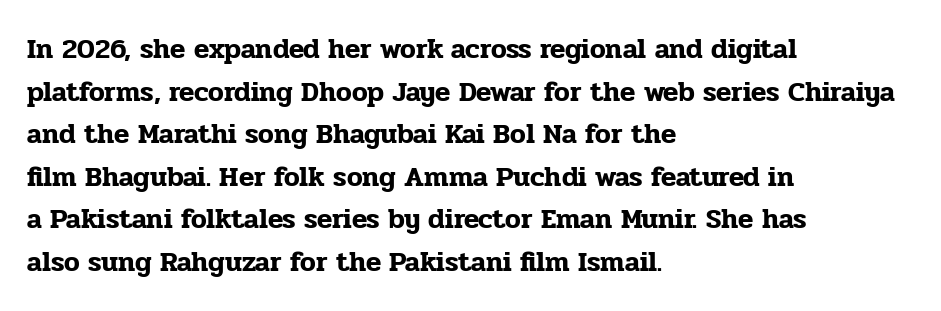
Character widths vary here, with narrow letters taking less room than wide ones. The type sits square on the baseline with zero lean. This rendering leaves character spacing at its baseline value. A typesetter would call this leading conventional body-copy spacing.
